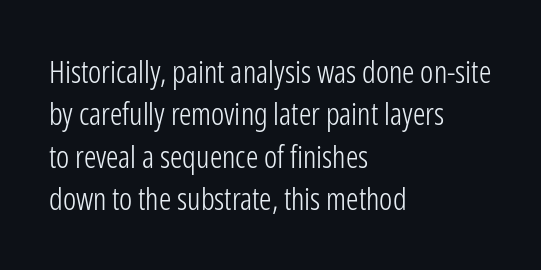
Honestly, there is no underline to notice here at all. Horizontal alignment here is leftward, the default for most running prose. These lines were composed using upright roman letters. This reads as an unemphasized weight, regular at the heaviest. The rendering uses natural spacing where letterforms have individual widths.
